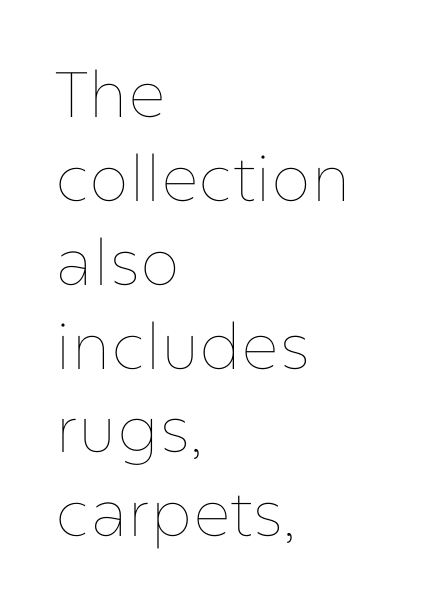
Q: Is the text bold? A: No.
Q: Is the text italic (slanted)? A: No, it is upright.
Q: Is the text underlined? A: No.
Q: How is the paragraph aligned? A: Left-aligned.
Q: Is the spacing between letters normal or unusually wide? A: Normal.
Q: Is the spacing between lines tight, normal or loose? A: Normal.
Q: Width (condensed, normal, or wide)? A: Normal.
Q: Stroke contrast? A: Low.
Q: x-height? A: Medium.
Q: Monospaced? A: No.
